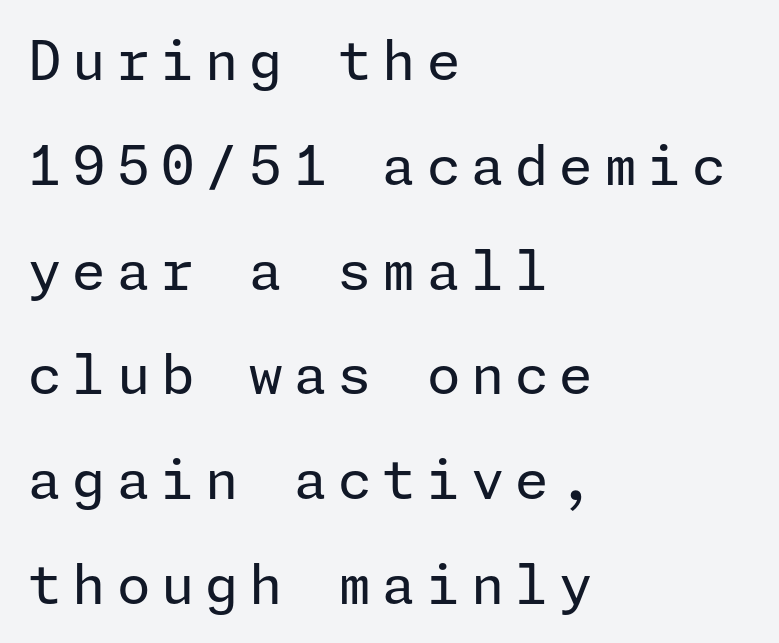
{"serif": "no", "italic": "no", "bold": "no", "weight": "regular", "width": "normal", "stroke_contrast": "low", "x_height": "medium", "underline": "no", "align": "left", "line_spacing": "loose", "line_spacing_ratio": 1.94, "letter_spacing": "wide", "letter_spacing_em": 0.2, "glyph_px": 54}
